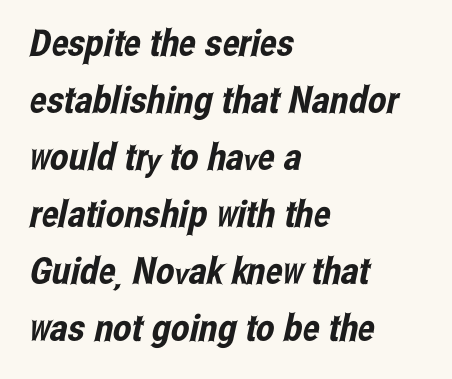
In terms of letterspacing, this is plain default setting. The rendering uses a moderate line-height, typical for paragraphs. Visually the block forms a straight wall on the left and a jagged coastline on the right. Any mark beneath the type? The region is blank. Grotesque or geometric, the face here clearly has no serifs. The passage shown is typed in a proportional face where columns would drift.
